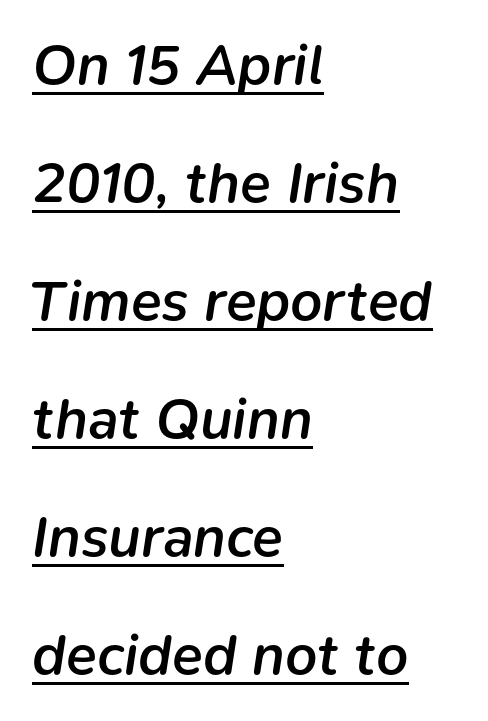
The image shows 57 px semibold type, italic (leaning right); set left-aligned, loose line spacing (2.07x), normal letter spacing, underlined; low stroke contrast and a medium x-height.
